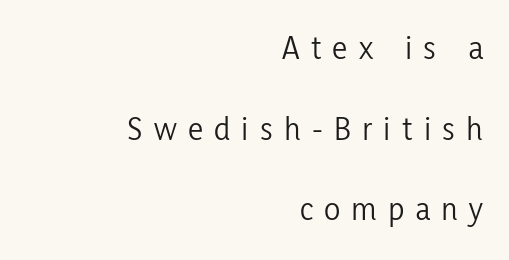
The image shows 34 px light, condensed sans-serif type, upright; set right-aligned, loose line spacing (2.37x), unusually wide letter spacing (+0.33 em), not underlined; low stroke contrast and a medium x-height.
